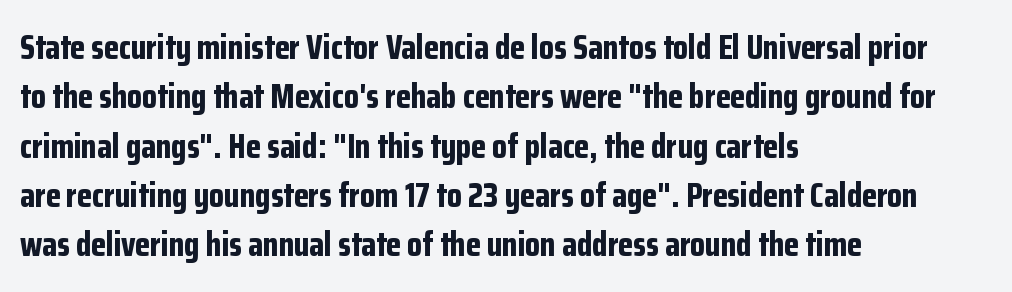
You can tell from the bare stems that sans-serif type was used. The typography opts for an upright posture over an oblique one. Between one letter and the next there's only the usual sliver of space. Does the leading feel generous? No, just average. This sample is left-justified, so line endings fall wherever the words run out.
